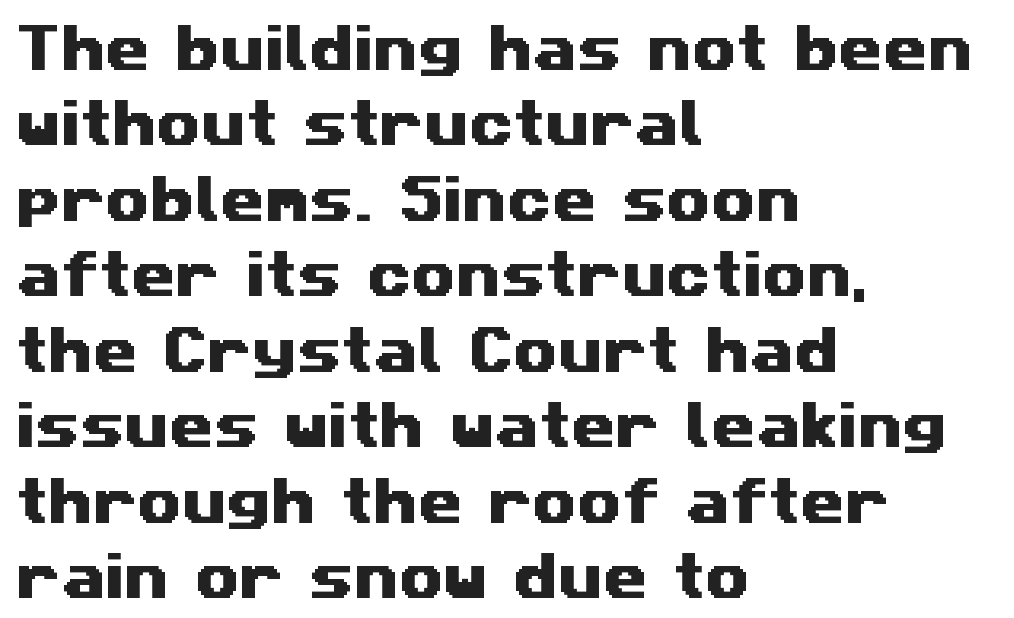
{"serif": "no", "width": "wide", "stroke_contrast": "medium", "x_height": "medium", "monospaced": "no", "underline": "no", "align": "left", "line_spacing": "normal", "line_spacing_ratio": 1.48, "letter_spacing": "normal", "letter_spacing_em": 0.0, "glyph_px": 51}
